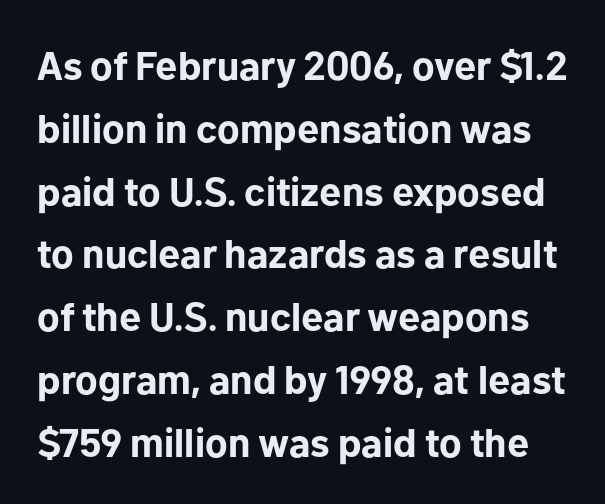
Q: Is the text bold? A: Yes.
Q: Is the text italic (slanted)? A: No, it is upright.
Q: Is the typeface a serif or a sans-serif typeface? A: Sans-serif.
Q: Is the text underlined? A: No.
Q: Is the spacing between letters normal or unusually wide? A: Normal.
Q: Is the spacing between lines tight, normal or loose? A: Normal.
Q: Width (condensed, normal, or wide)? A: Normal.
Q: Stroke contrast? A: Low.
Q: x-height? A: Medium.
Q: Monospaced? A: No.
